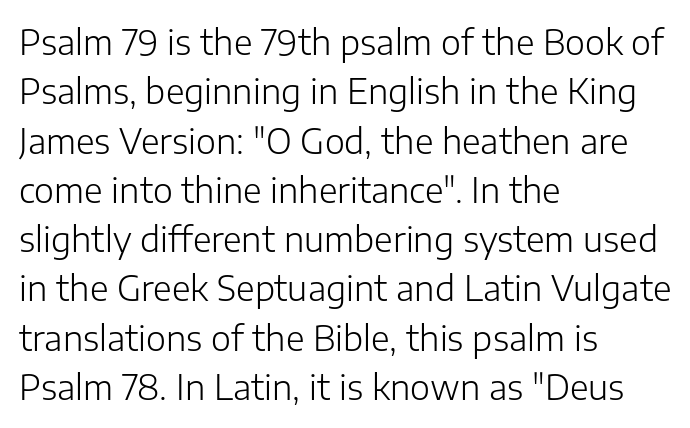
Q: Is the text bold? A: No.
Q: Is the text italic (slanted)? A: No, it is upright.
Q: Is the typeface a serif or a sans-serif typeface? A: Sans-serif.
Q: Is the text underlined? A: No.
Q: How is the paragraph aligned? A: Left-aligned.
Q: Is the spacing between letters normal or unusually wide? A: Normal.
Q: Is the spacing between lines tight, normal or loose? A: Normal.
Q: Width (condensed, normal, or wide)? A: Normal.
Q: Stroke contrast? A: Low.
Q: x-height? A: Medium.
Q: Monospaced? A: No.
